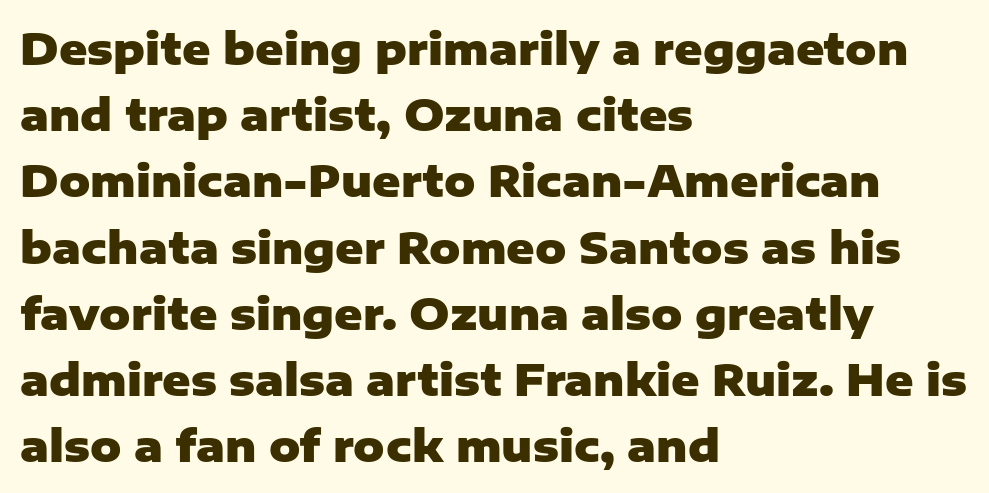
Q: Is the text bold? A: Yes.
Q: Is the text italic (slanted)? A: No, it is upright.
Q: Is the typeface a serif or a sans-serif typeface? A: Sans-serif.
Q: Is the text underlined? A: No.
Q: How is the paragraph aligned? A: Left-aligned.
Q: Is the spacing between letters normal or unusually wide? A: Normal.
Q: Is the spacing between lines tight, normal or loose? A: Normal.
Q: Width (condensed, normal, or wide)? A: Normal.
Q: Stroke contrast? A: Low.
Q: x-height? A: Medium.
Q: Monospaced? A: No.
